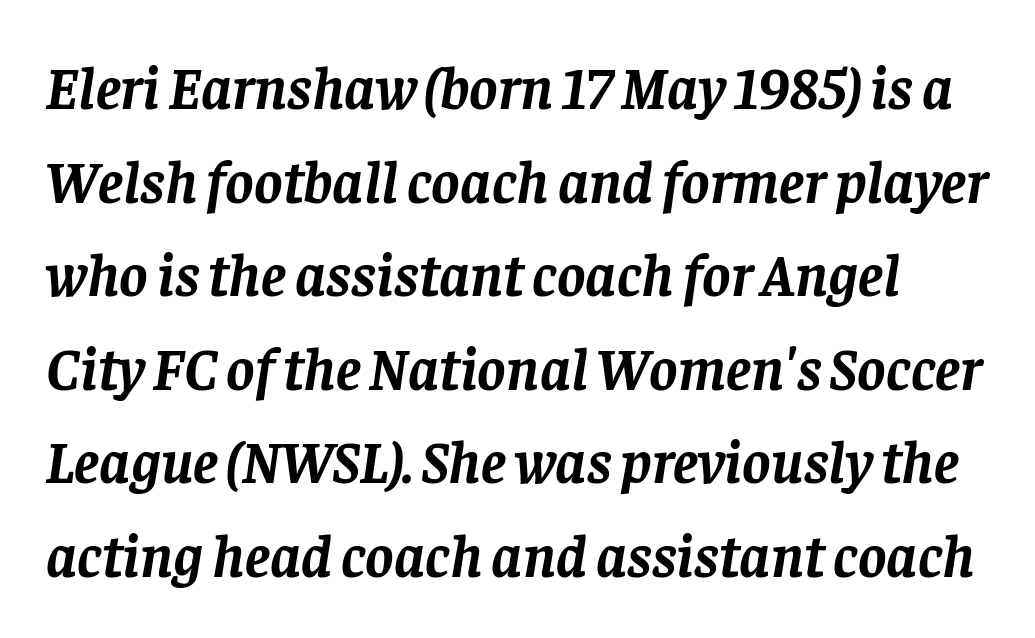
Is this a sans? No — the strokes have serifs. This rendering features lettering with no underline. Caption: bold face, heavy strokes. A normal amount of white space separates one row of letters from the next. Standard letterfit; no display-style spreading of the glyphs. Is this a fixed-width face? No — the glyphs have proportional, varying widths.
